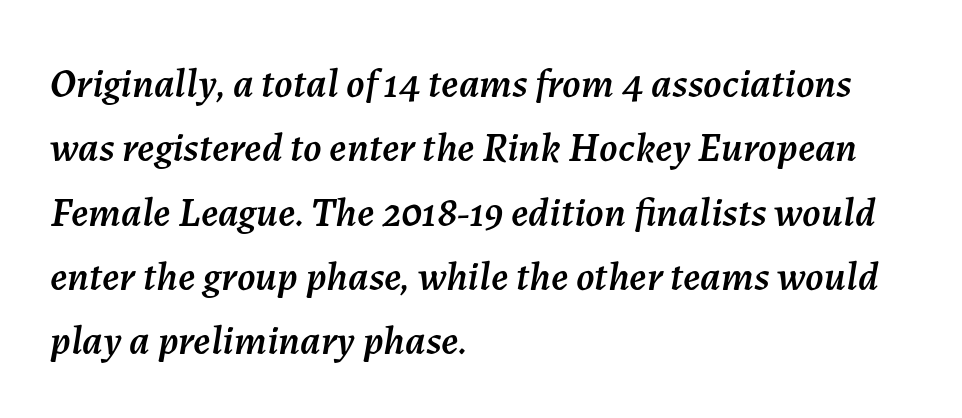
Q: Is the text italic (slanted)? A: Yes, it leans right by about 7 degrees.
Q: Is the text underlined? A: No.
Q: How is the paragraph aligned? A: Left-aligned.
Q: Is the spacing between letters normal or unusually wide? A: Normal.
Q: Is the spacing between lines tight, normal or loose? A: Normal.
Q: Width (condensed, normal, or wide)? A: Normal.
Q: Stroke contrast? A: Medium.
Q: x-height? A: Medium.
Q: Monospaced? A: No.
